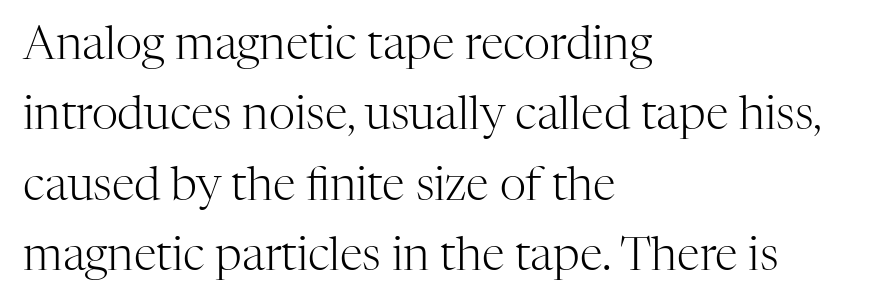
The image shows 46 px light serif type, upright; set left-aligned, normal line spacing (1.53x), normal letter spacing, not underlined; high stroke contrast and a medium x-height.
